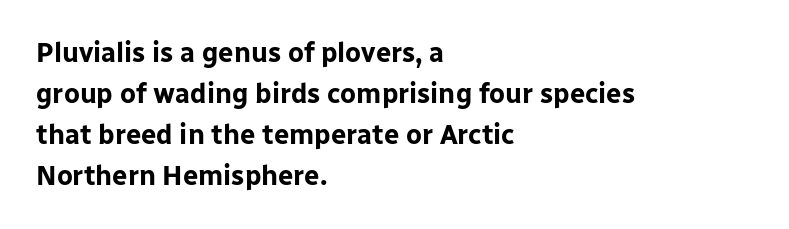
Q: Is the text bold? A: Yes.
Q: Is the text italic (slanted)? A: No, it is upright.
Q: Is the text underlined? A: No.
Q: How is the paragraph aligned? A: Left-aligned.
Q: Is the spacing between letters normal or unusually wide? A: Normal.
Q: Is the spacing between lines tight, normal or loose? A: Normal.
